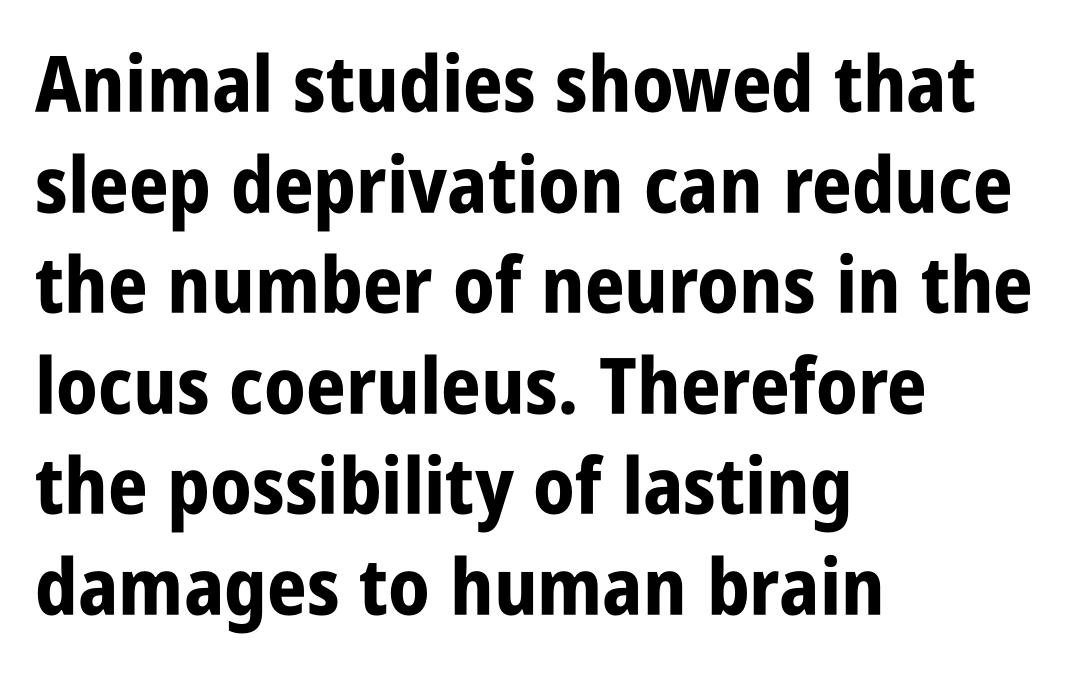
The image shows 78 px bold, condensed sans-serif type, upright; set left-aligned, normal line spacing (1.29x), normal letter spacing, not underlined; low stroke contrast and a large x-height.
